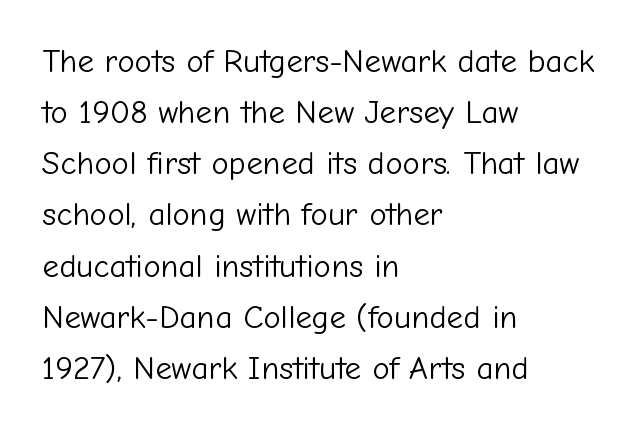
The image shows 33 px light sans-serif type, upright; set left-aligned, normal line spacing (1.55x), normal letter spacing, not underlined; low stroke contrast and a medium x-height.
